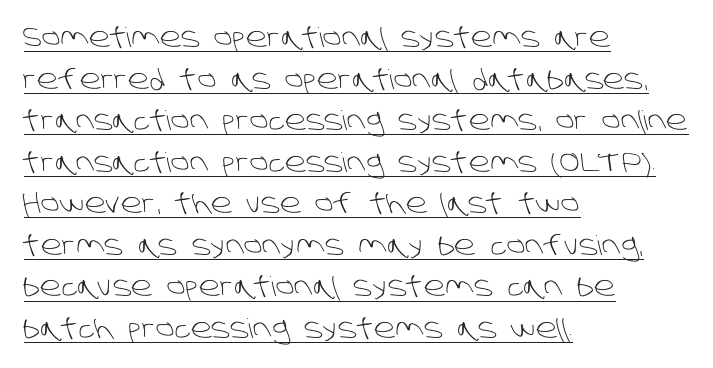
Q: Is the text bold? A: No.
Q: Is the text underlined? A: Yes.
Q: How is the paragraph aligned? A: Left-aligned.
Q: Is the spacing between letters normal or unusually wide? A: Normal.
Q: Is the spacing between lines tight, normal or loose? A: Normal.
